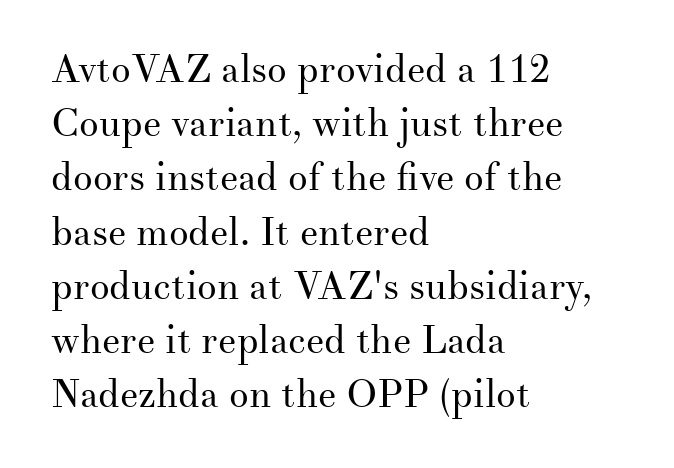
Q: Is the text bold? A: No.
Q: Is the text italic (slanted)? A: No, it is upright.
Q: Is the typeface a serif or a sans-serif typeface? A: Serif.
Q: Is the text underlined? A: No.
Q: How is the paragraph aligned? A: Left-aligned.
Q: Is the spacing between letters normal or unusually wide? A: Normal.
Q: Is the spacing between lines tight, normal or loose? A: Normal.
Q: Width (condensed, normal, or wide)? A: Normal.
Q: Stroke contrast? A: Medium.
Q: x-height? A: Small.
Q: Monospaced? A: No.
